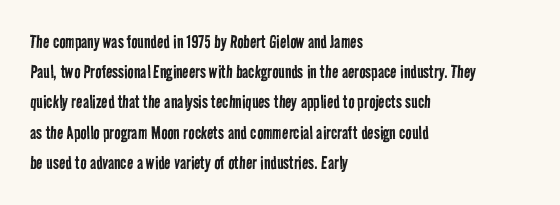
The image shows 21 px text type; set left-aligned, normal line spacing (1.44x), normal letter spacing, not underlined.
